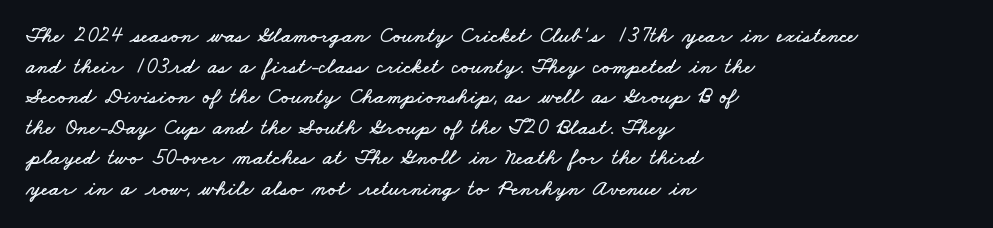
The image shows 22 px text type; set left-aligned, normal line spacing (1.39x), normal letter spacing, not underlined.
